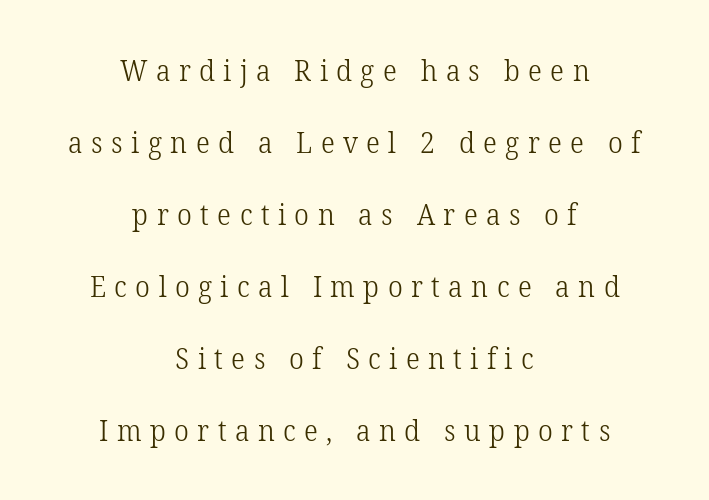
The image shows 29 px light serif type, upright; set centered, loose line spacing (2.48x), unusually wide letter spacing (+0.29 em), not underlined; low stroke contrast and a medium x-height.
